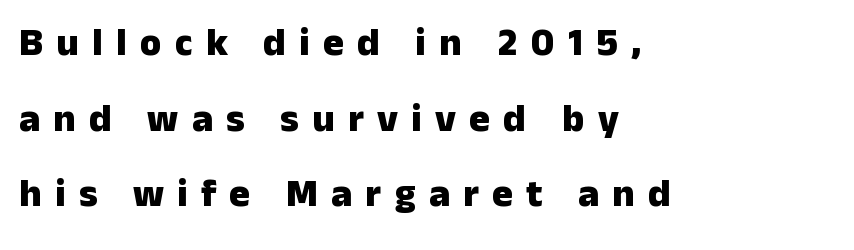
Q: Is the text bold? A: Yes.
Q: Is the text italic (slanted)? A: No, it is upright.
Q: Is the typeface a serif or a sans-serif typeface? A: Sans-serif.
Q: Is the text underlined? A: No.
Q: How is the paragraph aligned? A: Left-aligned.
Q: Is the spacing between letters normal or unusually wide? A: Unusually wide.
Q: Is the spacing between lines tight, normal or loose? A: Loose.
Q: Width (condensed, normal, or wide)? A: Normal.
Q: Stroke contrast? A: Low.
Q: x-height? A: Medium.
Q: Monospaced? A: No.
